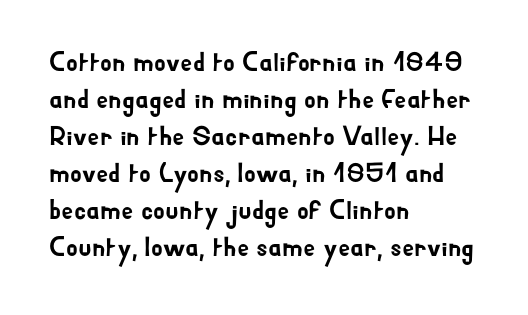
A typesetter would call this zero additional tracking. Notice how descenders clear the ascenders below comfortably — that's standard leading. Ordinary non-slanted type is in use. Letters rest on an invisible, unmarked baseline.
